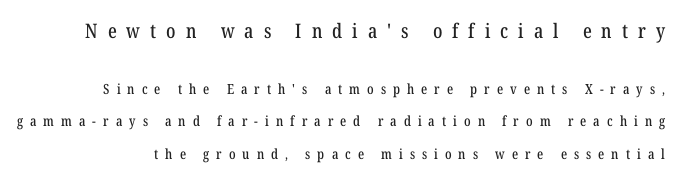
The image shows 20 px text type, upright; set loose line spacing (2.33x), unusually wide letter spacing (+0.5 em), not underlined; the first (top) block is 1.43x larger.
